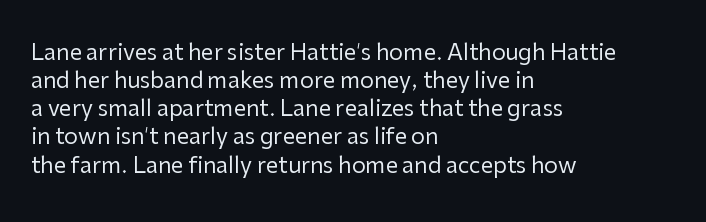
Normally led — the rows are evenly, conventionally spaced. Underlining? Definitely not there. The axis of the letterforms is exactly vertical. The passage is arranged the way most books set body copy — flush left. Default kerning and tracking; the words read as compact shapes.
